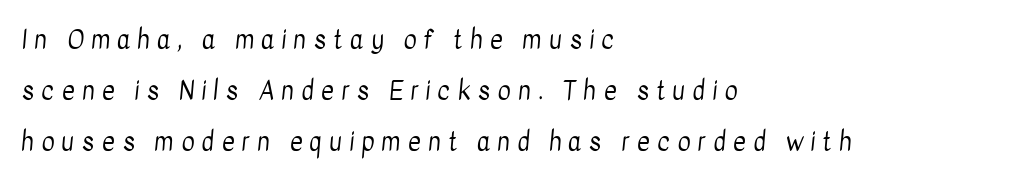
{"bold": "no", "underline": "no", "align": "left", "line_spacing": "loose", "line_spacing_ratio": 2.05, "letter_spacing": "wide", "letter_spacing_em": 0.29, "glyph_px": 25}
